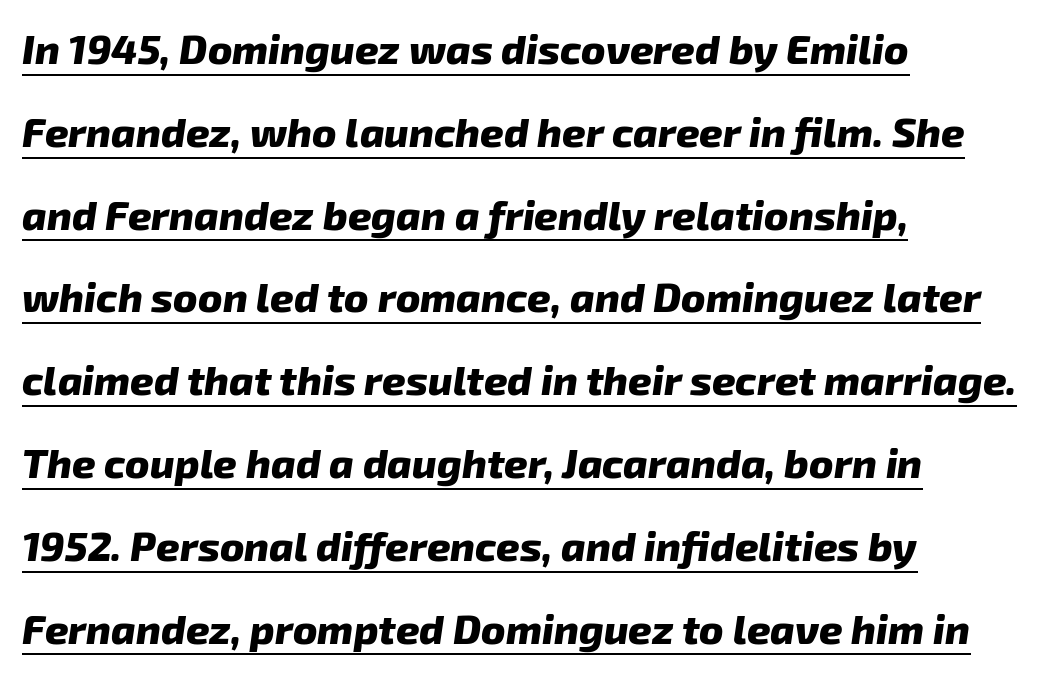
Is this a fixed-width face? No — the glyphs have proportional, varying widths. The space between consecutive lines is lavish. The horizontal fit of the characters is conventional and even. Heft: maximum for text — a bold. Like a heading marked for emphasis, these lines bear an underscore.
